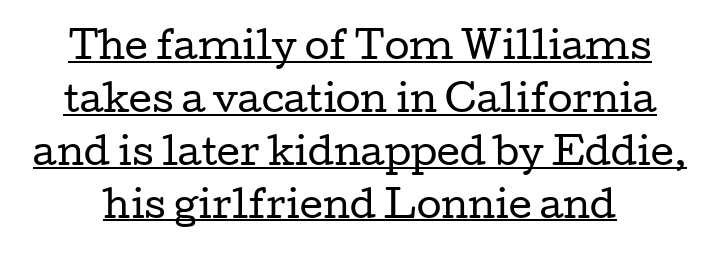
Q: Is the text bold? A: No.
Q: Is the text italic (slanted)? A: No, it is upright.
Q: Is the typeface a serif or a sans-serif typeface? A: Serif.
Q: Is the text underlined? A: Yes.
Q: Is the spacing between letters normal or unusually wide? A: Normal.
Q: Is the spacing between lines tight, normal or loose? A: Normal.
Q: Width (condensed, normal, or wide)? A: Wide.
Q: Stroke contrast? A: Low.
Q: x-height? A: Medium.
Q: Monospaced? A: No.
